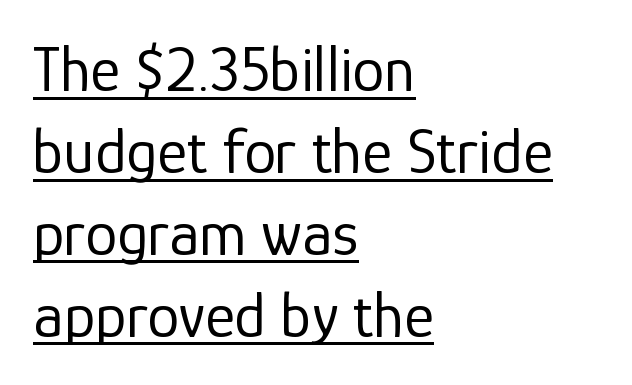
Tracking here is standard; glyphs follow each other at the usual distance. Stroke terminals: plain, sans-serif. Stem width sits at or under what a default text font uses. A typesetter would mark this as roman, not italic.
